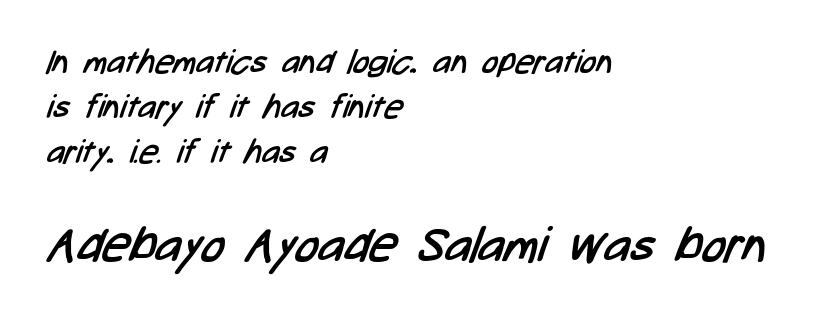
Q: Is the text bold? A: No.
Q: Is the typeface a serif or a sans-serif typeface? A: Sans-serif.
Q: Is the text underlined? A: No.
Q: How is the paragraph aligned? A: Left-aligned.
Q: Is the spacing between letters normal or unusually wide? A: Normal.
Q: Is the spacing between lines tight, normal or loose? A: Normal.
Q: Which block of text is set in a larger size, the first (top) or the second (bottom)? A: The second (bottom) one.
Q: Width (condensed, normal, or wide)? A: Condensed.
Q: Stroke contrast? A: Low.
Q: x-height? A: Medium.
Q: Monospaced? A: No.
